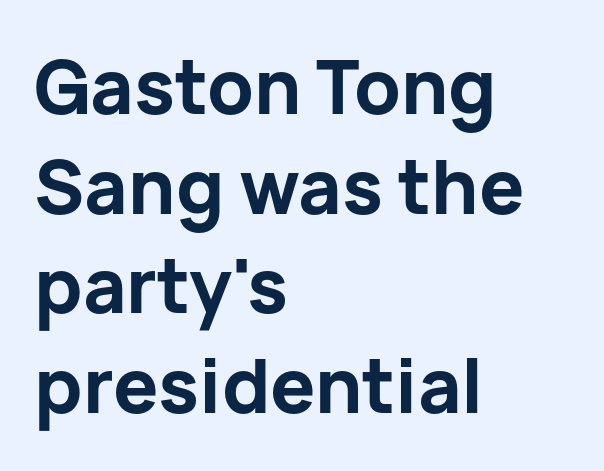
Q: Is the text bold? A: Yes.
Q: Is the text italic (slanted)? A: No, it is upright.
Q: Is the typeface a serif or a sans-serif typeface? A: Sans-serif.
Q: Is the text underlined? A: No.
Q: How is the paragraph aligned? A: Left-aligned.
Q: Is the spacing between letters normal or unusually wide? A: Normal.
Q: Is the spacing between lines tight, normal or loose? A: Normal.
Q: Width (condensed, normal, or wide)? A: Normal.
Q: Stroke contrast? A: Low.
Q: x-height? A: Medium.
Q: Monospaced? A: No.
